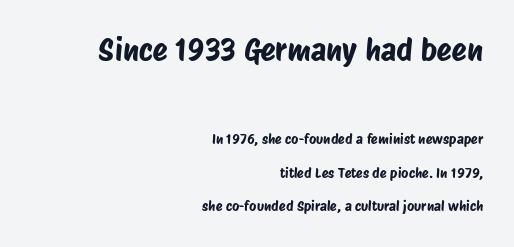
Whoever set this chose breathing room over compactness in the vertical rhythm. Teacher's note: observe the even right margin — that is flush-right alignment. The face used here is proportionally spaced, like ordinary book or web type. Of the two passages, the one on top uses the larger point size. The passage shown is typeset with a sans-serif family. Between one letter and the next there's only the usual sliver of space.
